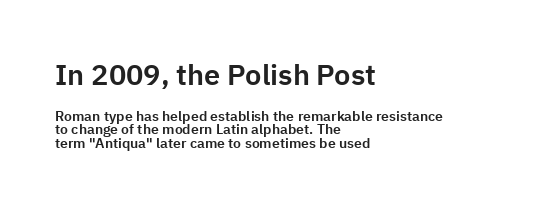
Q: Is the text italic (slanted)? A: No, it is upright.
Q: Is the typeface a serif or a sans-serif typeface? A: Sans-serif.
Q: Is the text underlined? A: No.
Q: How is the paragraph aligned? A: Left-aligned.
Q: Is the spacing between letters normal or unusually wide? A: Normal.
Q: Is the spacing between lines tight, normal or loose? A: Tight.
Q: Which block of text is set in a larger size, the first (top) or the second (bottom)? A: The first (top) one.
Q: Width (condensed, normal, or wide)? A: Normal.
Q: Stroke contrast? A: Low.
Q: x-height? A: Medium.
Q: Monospaced? A: No.
